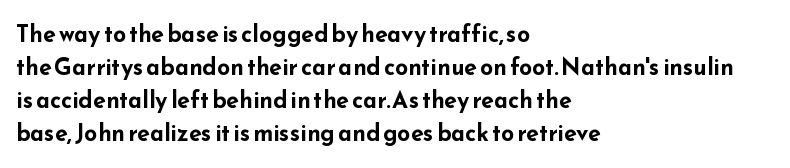
{"italic": "no", "bold": "yes", "underline": "no", "align": "left", "line_spacing": "normal", "line_spacing_ratio": 1.44, "letter_spacing": "normal", "letter_spacing_em": 0.0, "glyph_px": 23}
